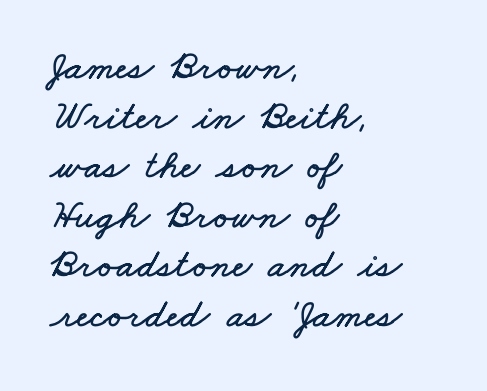
{"width": "wide", "stroke_contrast": "low", "x_height": "small", "monospaced": "no", "underline": "no", "align": "left", "line_spacing_ratio": 1.21, "letter_spacing": "normal", "letter_spacing_em": 0.0, "glyph_px": 41}
